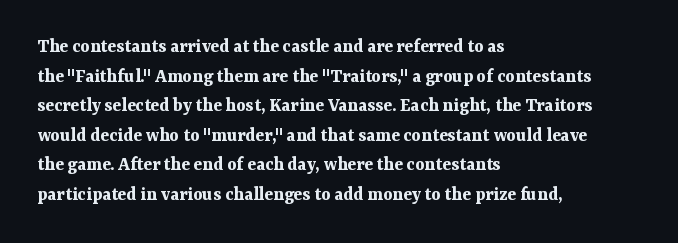
The image shows 20 px bold type, upright; set left-aligned, normal line spacing (1.48x), normal letter spacing, not underlined.
